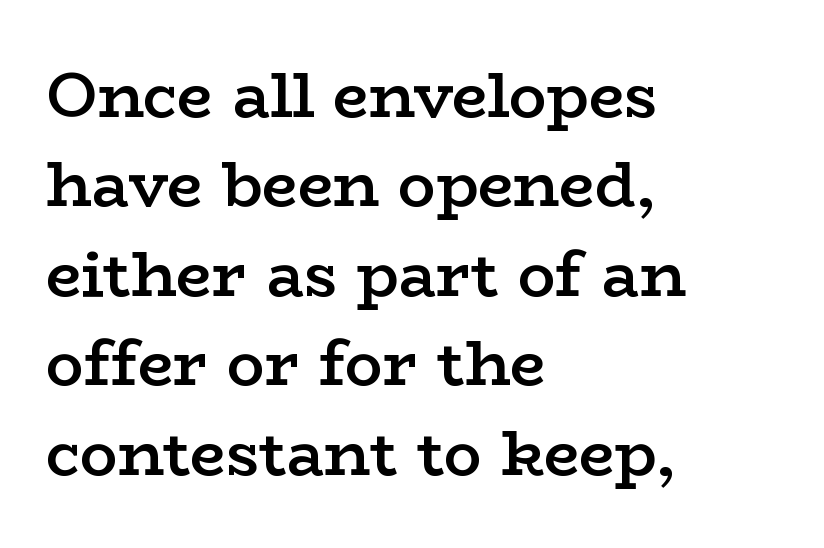
Q: Is the text bold? A: Semi-bold.
Q: Is the text italic (slanted)? A: No, it is upright.
Q: Is the typeface a serif or a sans-serif typeface? A: Serif.
Q: Is the text underlined? A: No.
Q: How is the paragraph aligned? A: Left-aligned.
Q: Is the spacing between letters normal or unusually wide? A: Normal.
Q: Is the spacing between lines tight, normal or loose? A: Normal.
Q: Width (condensed, normal, or wide)? A: Wide.
Q: Stroke contrast? A: Low.
Q: x-height? A: Medium.
Q: Monospaced? A: No.
